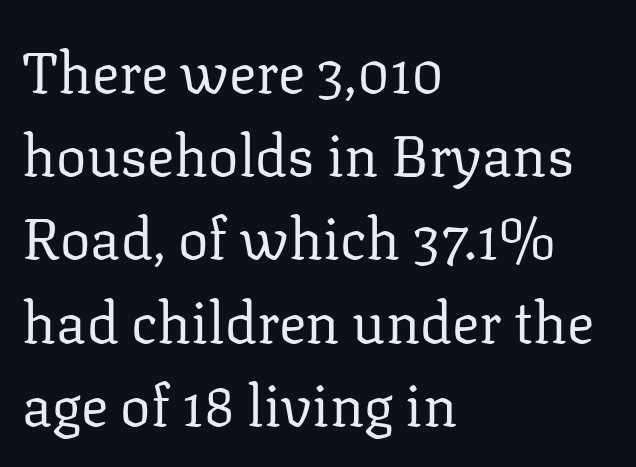
Caption: multi-line text, flush left, ragged right. Stroke thickness stays within the range of a standard reading face or lighter. The passage shown is typed in a proportional face where columns would drift. How are the letters spaced? Ordinarily, with no added tracking. Honestly, the row spacing looks completely unremarkable. The string is rendered with underlining switched off.
